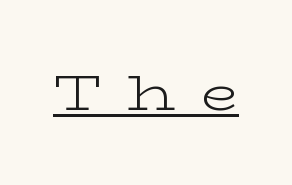
The image shows 50 px light, wide serif type, upright; set unusually wide letter spacing (+0.5 em), underlined; low stroke contrast and a medium x-height.
